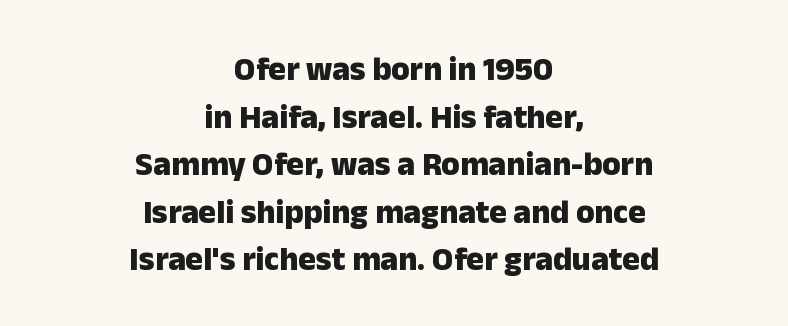
{"serif": "no", "italic": "no", "bold": "yes", "weight": "heavy", "width": "normal", "stroke_contrast": "low", "x_height": "medium", "monospaced": "no", "underline": "no", "align": "center", "line_spacing": "normal", "line_spacing_ratio": 1.44, "letter_spacing": "normal", "letter_spacing_em": 0.0, "glyph_px": 33}
